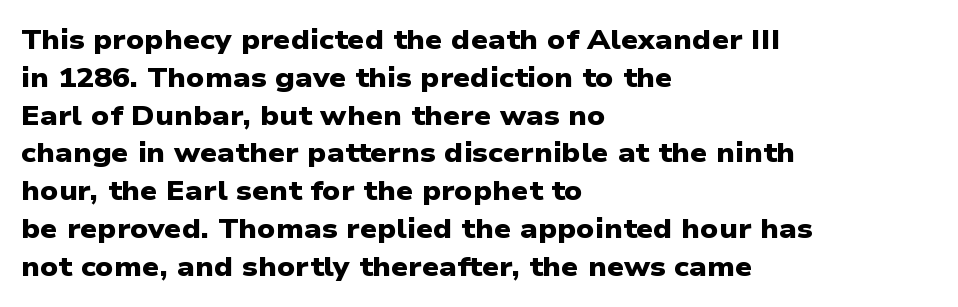
Which margin do the lines hug? The left one — the right edge is uneven. No word sits above an underline. The rendering keeps characters at their native spacing. Its strokes are broad and dark, the hallmark of bold type. One glance says typical: line gaps are just what's usual.
